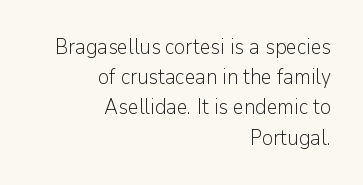
{"italic": "no", "bold": "no", "underline": "no", "align": "right", "line_spacing": "normal", "line_spacing_ratio": 1.44, "letter_spacing": "normal", "letter_spacing_em": 0.0, "glyph_px": 21}
